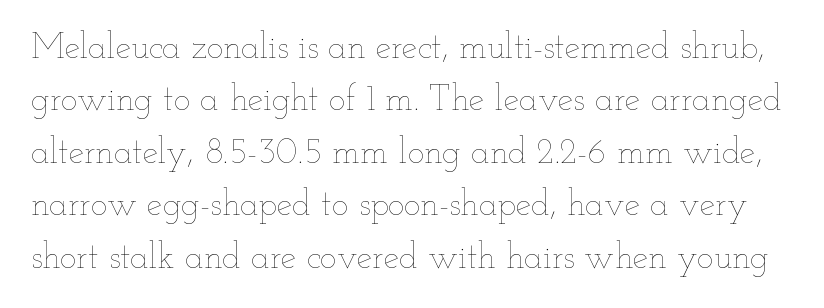
Q: Is the text bold? A: No.
Q: Is the text italic (slanted)? A: No, it is upright.
Q: Is the text underlined? A: No.
Q: Is the spacing between letters normal or unusually wide? A: Normal.
Q: Is the spacing between lines tight, normal or loose? A: Normal.
Q: Width (condensed, normal, or wide)? A: Wide.
Q: Stroke contrast? A: Low.
Q: x-height? A: Small.
Q: Monospaced? A: No.
